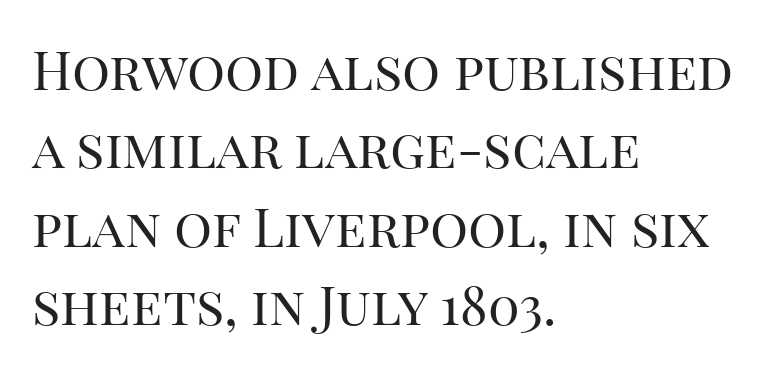
{"serif": "yes", "italic": "no", "bold": "no", "weight": "regular", "width": "normal", "stroke_contrast": "high", "x_height": "large", "monospaced": "no", "underline": "no", "align": "left", "line_spacing": "normal", "line_spacing_ratio": 1.48, "letter_spacing": "normal", "letter_spacing_em": 0.0, "glyph_px": 53}
